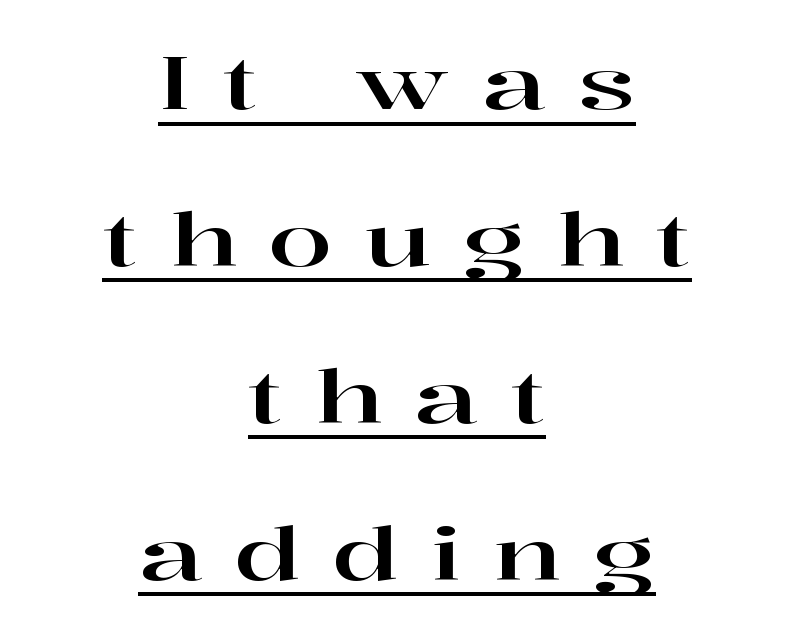
One-word summary of the alignment: center. This is roman type, the default non-slanted kind. Check the space under the baseline: a stroke is drawn there. Whoever set this chose breathing room over compactness in the vertical rhythm.
